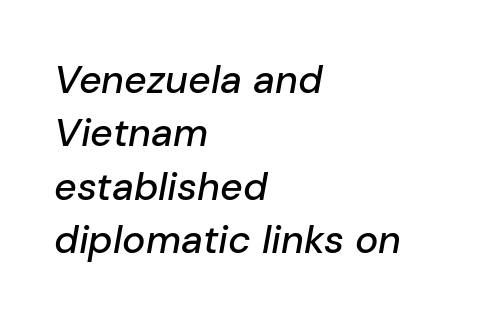
Q: Is the text italic (slanted)? A: Yes, it leans right by about 10 degrees.
Q: Is the text underlined? A: No.
Q: How is the paragraph aligned? A: Left-aligned.
Q: Is the spacing between letters normal or unusually wide? A: Normal.
Q: Is the spacing between lines tight, normal or loose? A: Normal.
Q: Width (condensed, normal, or wide)? A: Normal.
Q: Stroke contrast? A: Low.
Q: x-height? A: Medium.
Q: Monospaced? A: No.
